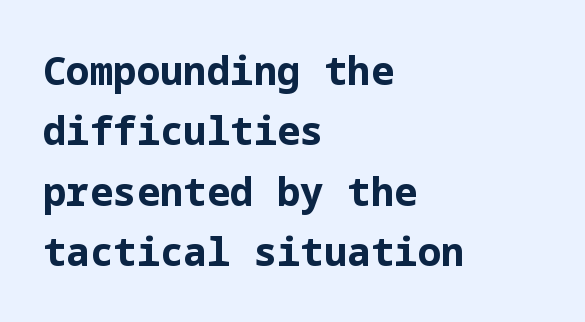
Line beginnings align vertically; line endings do not. Heavy-handed strokes throughout: this text is bold. Rendered with straight, roman letterforms. This sample uses plain, unmodified letter spacing. Is there much room between lines? A standard amount, neither cramped nor airy. Classification — sans serif.
